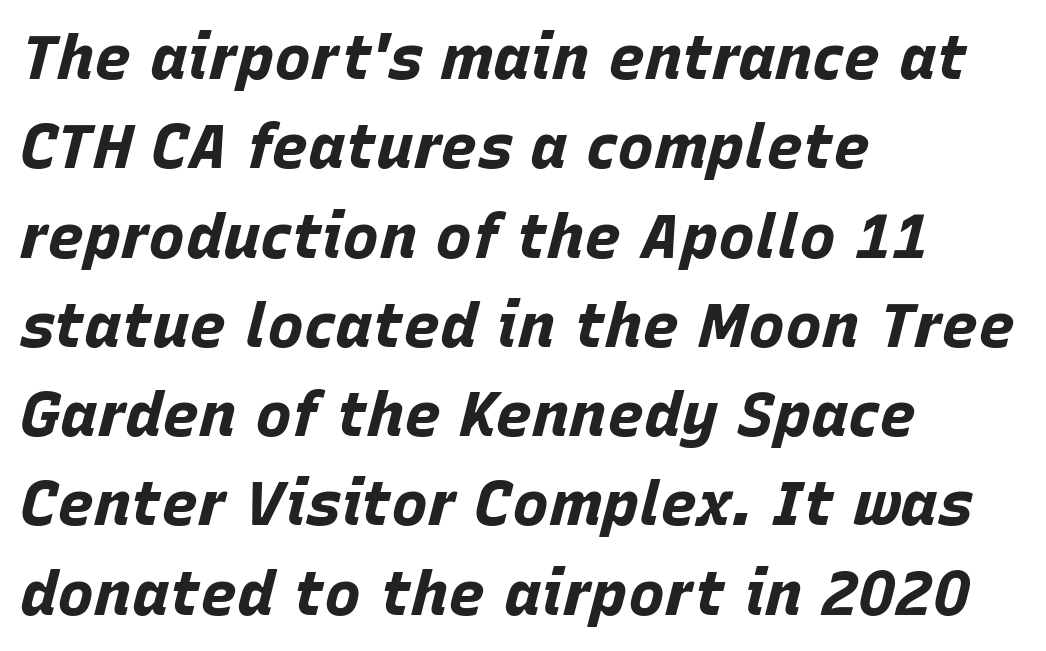
{"italic": "yes", "lean": "right", "slant_degrees": 15, "bold": "yes", "weight": "bold", "width": "normal", "stroke_contrast": "low", "x_height": "large", "monospaced": "no", "underline": "no", "align": "left", "line_spacing": "normal", "line_spacing_ratio": 1.44, "letter_spacing": "normal", "letter_spacing_em": 0.0, "glyph_px": 62}
